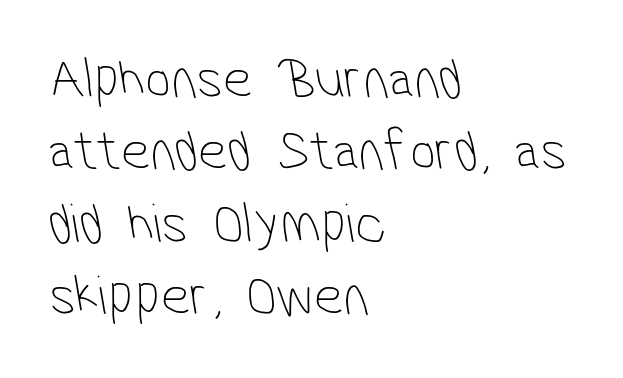
{"serif": "no", "bold": "no", "weight": "thin", "width": "condensed", "stroke_contrast": "low", "x_height": "medium", "monospaced": "no", "underline": "no", "align": "left", "line_spacing": "normal", "line_spacing_ratio": 1.27, "letter_spacing": "normal", "letter_spacing_em": 0.0, "glyph_px": 57}
